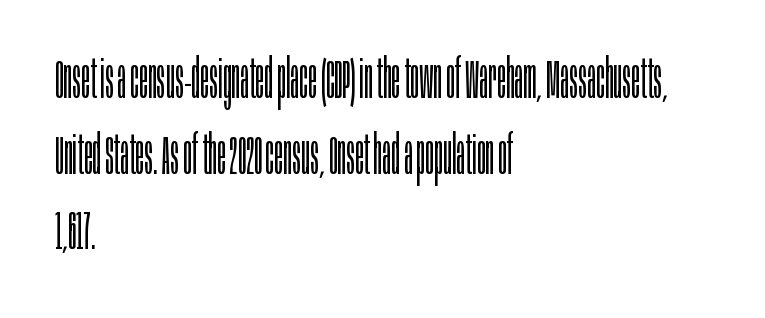
Q: Is the text bold? A: No.
Q: Is the text italic (slanted)? A: No, it is upright.
Q: Is the typeface a serif or a sans-serif typeface? A: Sans-serif.
Q: Is the text underlined? A: No.
Q: How is the paragraph aligned? A: Left-aligned.
Q: Is the spacing between letters normal or unusually wide? A: Normal.
Q: Is the spacing between lines tight, normal or loose? A: Normal.
Q: Width (condensed, normal, or wide)? A: Condensed.
Q: Stroke contrast? A: Low.
Q: x-height? A: Large.
Q: Monospaced? A: No.
